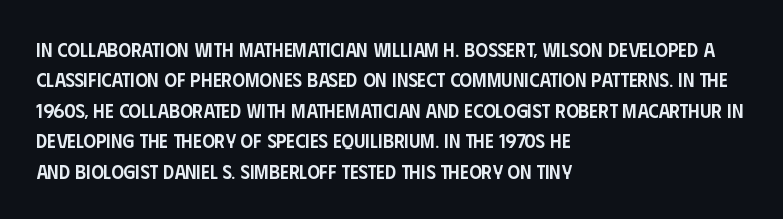
The image shows 20 px text type, upright; set left-aligned, normal line spacing (1.52x), normal letter spacing, not underlined.
